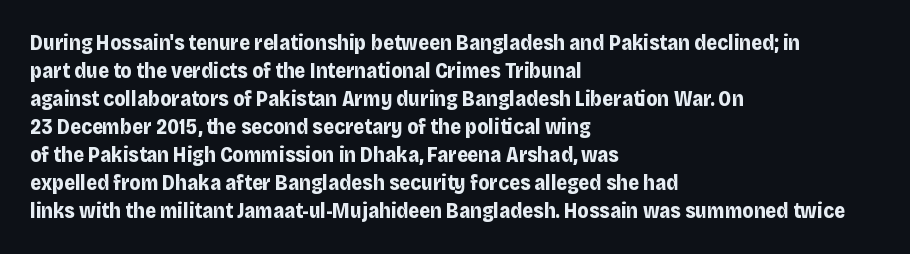
{"italic": "no", "bold": "yes", "underline": "no", "align": "left", "line_spacing": "normal", "line_spacing_ratio": 1.33, "letter_spacing": "normal", "letter_spacing_em": 0.0, "glyph_px": 21}
